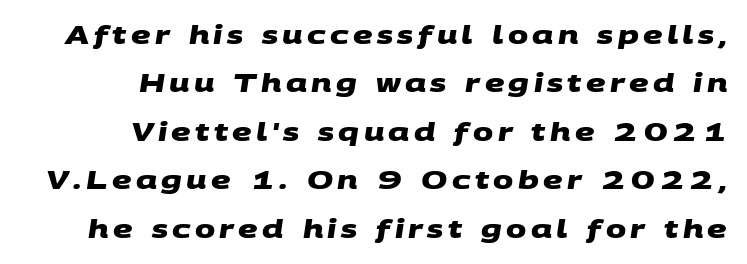
The image shows 24 px bold type; set right-aligned, loose line spacing (2.02x), not underlined.
